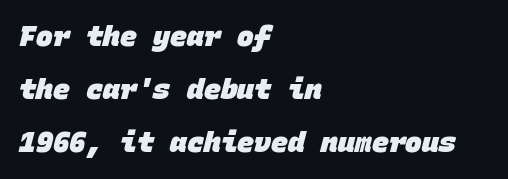
There is no visible air inserted between adjacent glyphs. This sample has the even, mechanical cadence of fixed-width lettering. The line-height multiplier appears high, well above default. If you drew a ruler down the left edge, every line would touch it. In terms of letterform style, serifs are entirely absent. On the weight axis this lands at bold, roughly 700.
